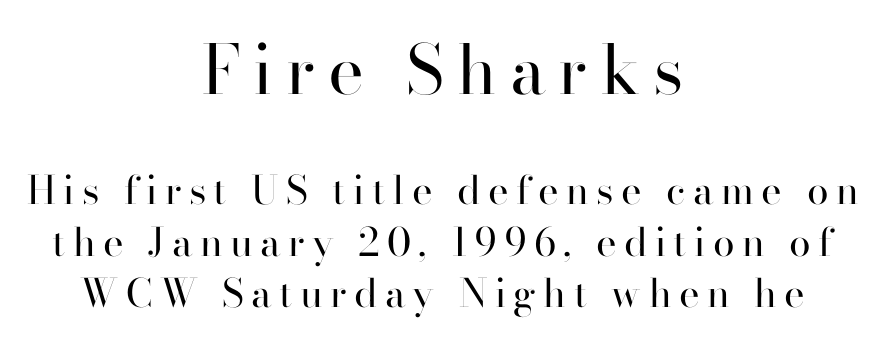
Compared with a flush-left layout, this one balances lines on the center instead. Any mark beneath the type? The region is blank. Reading down the column, the eye jumps a familiar distance to each next line. Nope, not italic — everything's standing straight. The rendering uses natural spacing where letterforms have individual widths.
